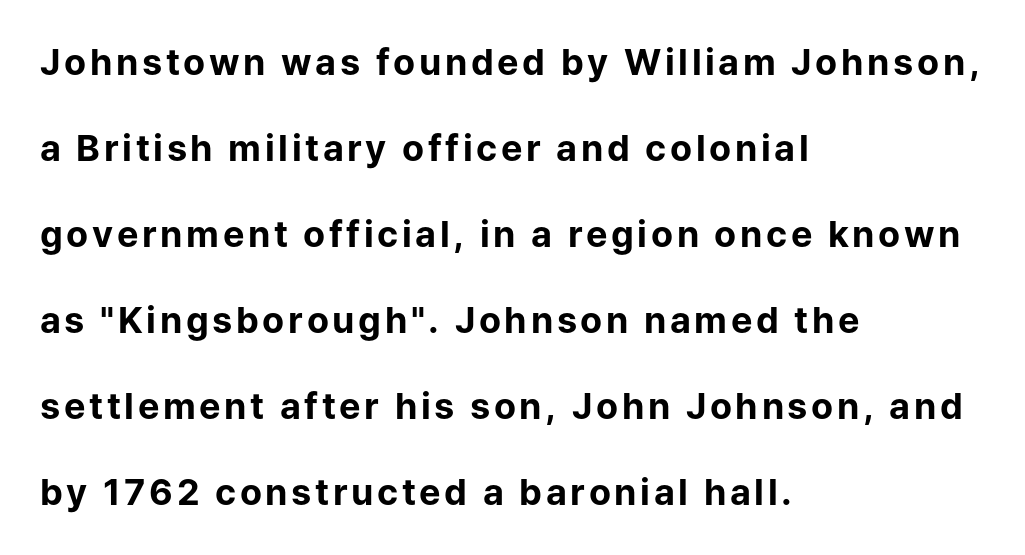
Q: Is the text bold? A: Yes.
Q: Is the text italic (slanted)? A: No, it is upright.
Q: Is the typeface a serif or a sans-serif typeface? A: Sans-serif.
Q: Is the text underlined? A: No.
Q: How is the paragraph aligned? A: Left-aligned.
Q: Is the spacing between lines tight, normal or loose? A: Loose.
Q: Width (condensed, normal, or wide)? A: Normal.
Q: Stroke contrast? A: Low.
Q: x-height? A: Medium.
Q: Monospaced? A: No.
